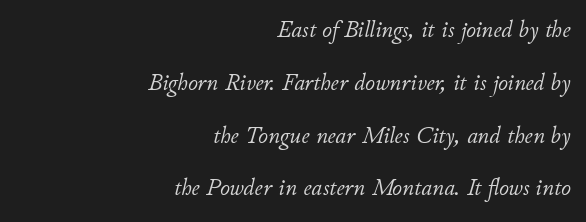
The image shows 24 px text type, italic (leaning right); set right-aligned, loose line spacing (2.2x), normal letter spacing, not underlined.
